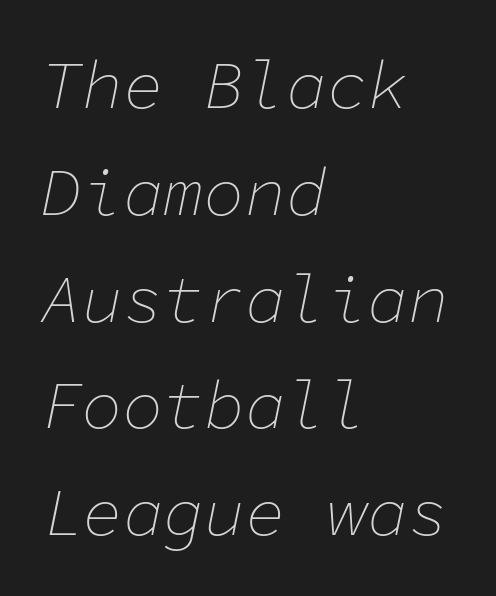
Q: Is the text bold? A: No.
Q: Is the text italic (slanted)? A: Yes, it leans right by about 11 degrees.
Q: Is the text underlined? A: No.
Q: How is the paragraph aligned? A: Left-aligned.
Q: Is the spacing between letters normal or unusually wide? A: Normal.
Q: Is the spacing between lines tight, normal or loose? A: Normal.
Q: Width (condensed, normal, or wide)? A: Normal.
Q: Stroke contrast? A: Low.
Q: x-height? A: Medium.
Q: Monospaced? A: Yes.
